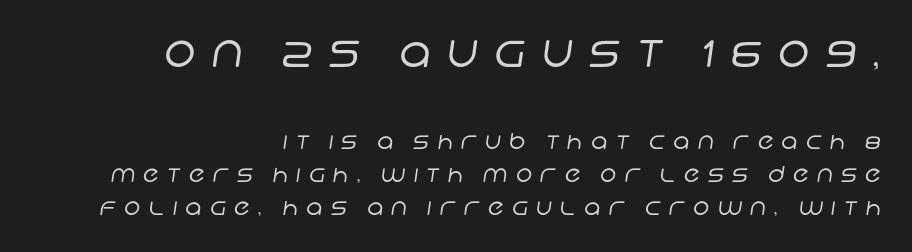
Q: Is the text bold? A: No.
Q: Is the typeface a serif or a sans-serif typeface? A: Sans-serif.
Q: Is the text underlined? A: No.
Q: How is the paragraph aligned? A: Right-aligned.
Q: Is the spacing between letters normal or unusually wide? A: Unusually wide.
Q: Is the spacing between lines tight, normal or loose? A: Normal.
Q: Which block of text is set in a larger size, the first (top) or the second (bottom)? A: The first (top) one.
Q: Width (condensed, normal, or wide)? A: Normal.
Q: Stroke contrast? A: Low.
Q: x-height? A: Large.
Q: Monospaced? A: No.
